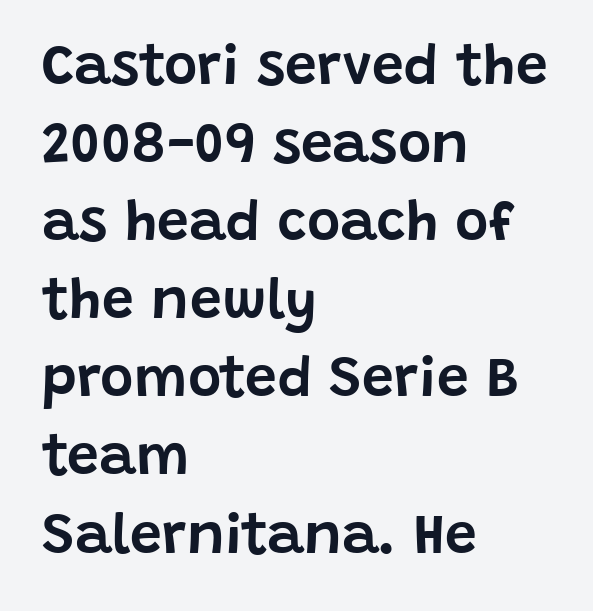
The image shows 57 px sans-serif type, upright; set left-aligned, normal line spacing (1.37x), normal letter spacing, not underlined; low stroke contrast and a large x-height.
